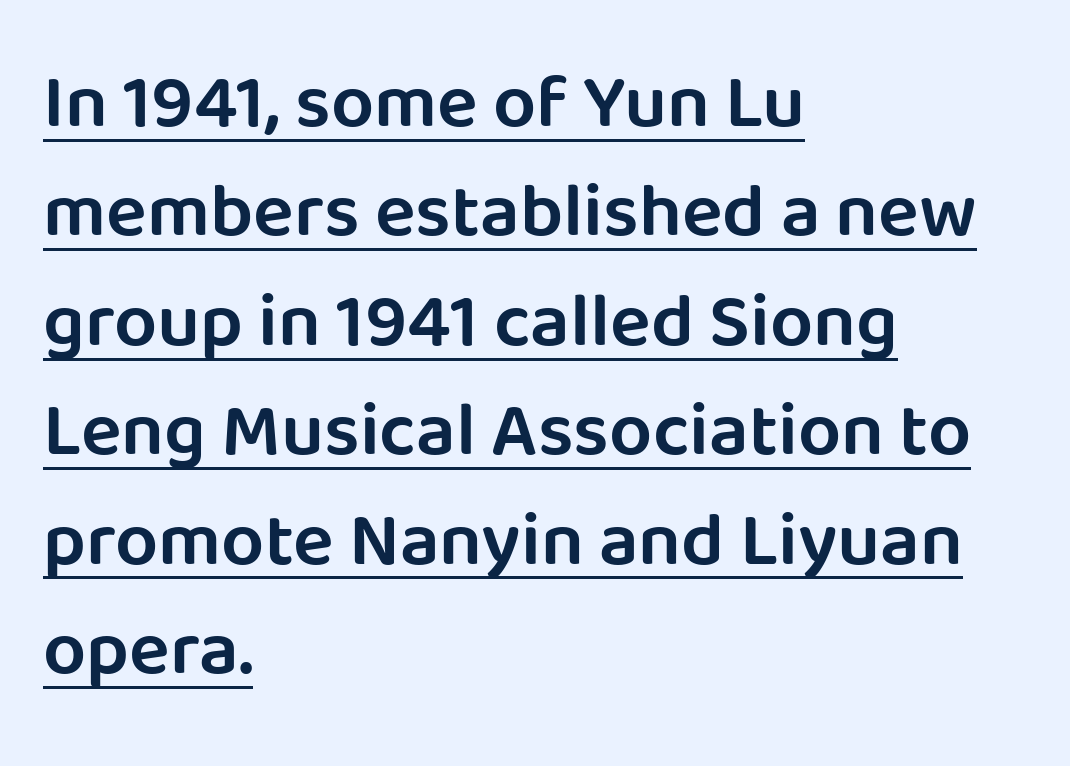
{"serif": "no", "italic": "no", "bold": "semi", "weight": "semibold", "width": "normal", "stroke_contrast": "low", "x_height": "large", "monospaced": "no", "underline": "yes", "align": "left", "line_spacing": "normal", "line_spacing_ratio": 1.44, "letter_spacing": "normal", "letter_spacing_em": 0.0, "glyph_px": 76}
